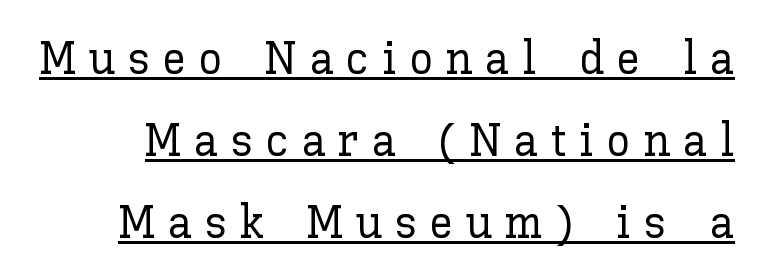
The passage shown is typed in a proportional face where columns would drift. A baseline rule has been typeset under these characters. Designer's note — italics off, roman on. Tracking here is generous; glyphs stand well apart from one another.
